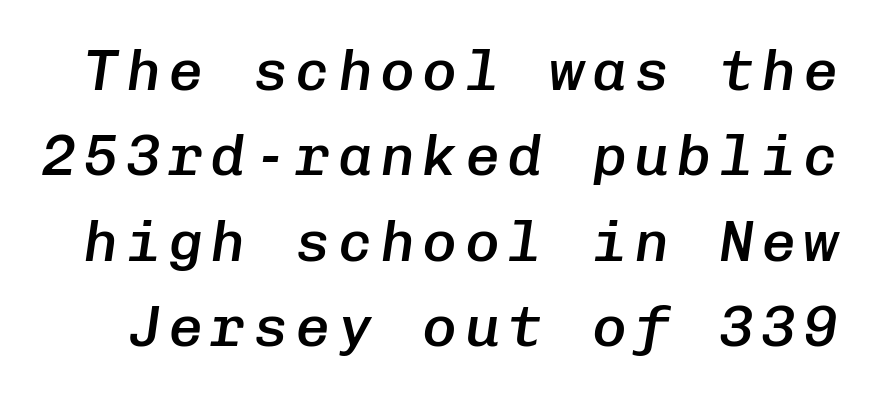
Q: Is the text bold? A: Semi-bold.
Q: Is the text italic (slanted)? A: Yes, it leans right by about 8 degrees.
Q: Is the text underlined? A: No.
Q: Is the spacing between lines tight, normal or loose? A: Normal.
Q: Width (condensed, normal, or wide)? A: Normal.
Q: Stroke contrast? A: Low.
Q: x-height? A: Medium.
Q: Monospaced? A: Yes.
